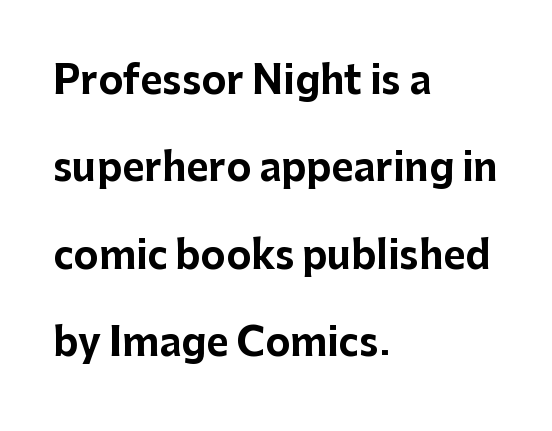
{"serif": "no", "italic": "no", "bold": "yes", "weight": "bold", "width": "normal", "stroke_contrast": "low", "x_height": "medium", "monospaced": "no", "underline": "no", "align": "left", "line_spacing": "loose", "line_spacing_ratio": 2.3, "letter_spacing": "normal", "letter_spacing_em": 0.0, "glyph_px": 38}
